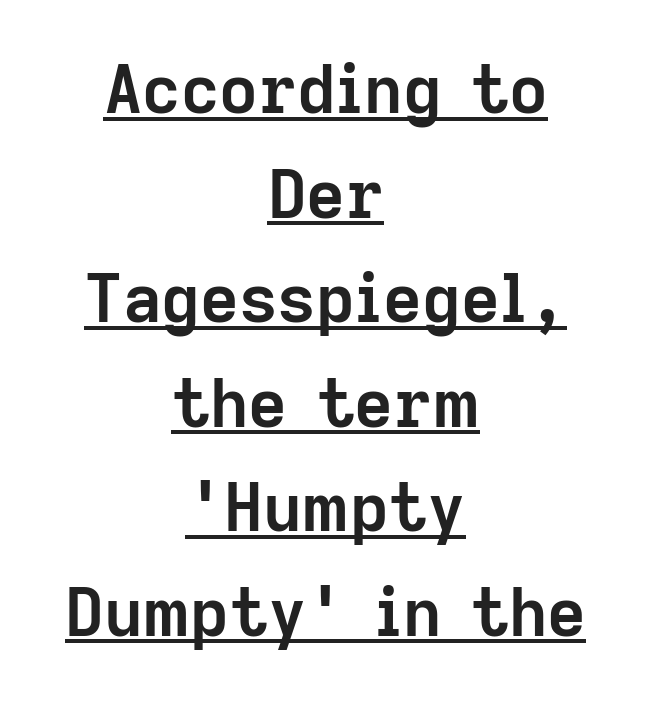
Q: Is the text bold? A: Yes.
Q: Is the text italic (slanted)? A: No, it is upright.
Q: Is the typeface a serif or a sans-serif typeface? A: Sans-serif.
Q: Is the text underlined? A: Yes.
Q: How is the paragraph aligned? A: Centered.
Q: Is the spacing between letters normal or unusually wide? A: Normal.
Q: Is the spacing between lines tight, normal or loose? A: Normal.
Q: Width (condensed, normal, or wide)? A: Normal.
Q: Stroke contrast? A: Low.
Q: x-height? A: Medium.
Q: Monospaced? A: No.
